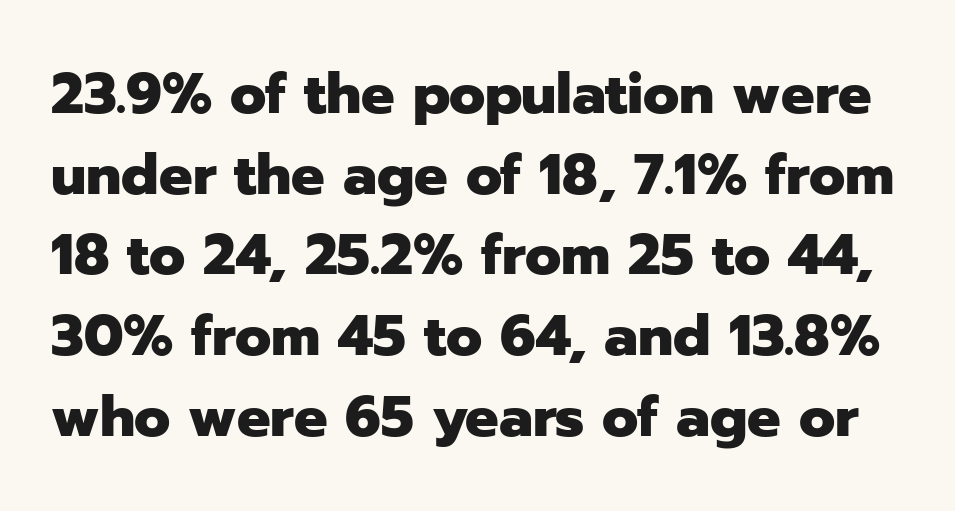
The image shows 56 px heavy sans-serif type, upright; set normal line spacing (1.44x), normal letter spacing, not underlined; low stroke contrast and a medium x-height.
